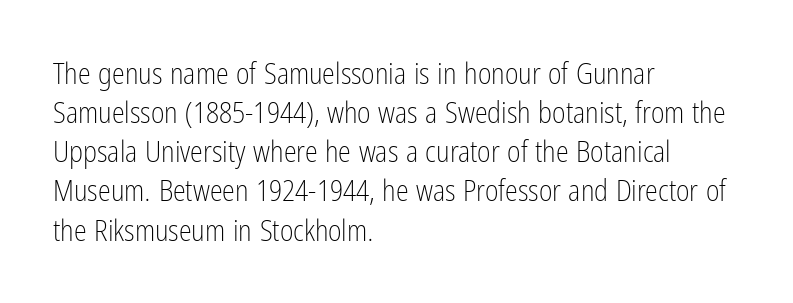
{"serif": "no", "italic": "no", "bold": "no", "weight": "light", "width": "condensed", "stroke_contrast": "low", "x_height": "medium", "monospaced": "no", "underline": "no", "align": "left", "line_spacing": "normal", "line_spacing_ratio": 1.35, "letter_spacing": "normal", "letter_spacing_em": 0.0, "glyph_px": 29}
